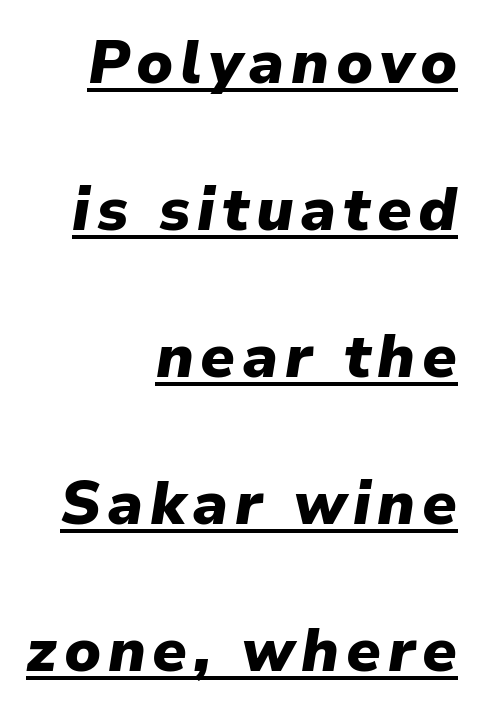
Q: Is the text bold? A: Yes.
Q: Is the text italic (slanted)? A: Yes, it leans right by about 9 degrees.
Q: Is the text underlined? A: Yes.
Q: How is the paragraph aligned? A: Right-aligned.
Q: Is the spacing between lines tight, normal or loose? A: Loose.
Q: Width (condensed, normal, or wide)? A: Normal.
Q: Stroke contrast? A: Low.
Q: x-height? A: Medium.
Q: Monospaced? A: No.
